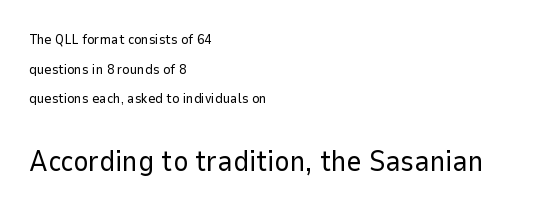
Only glyphs here, with clear space below each row. The weight would be labelled regular, book, light, or lighter still. The rendering enlarges the type as you move from the upper chunk to the lower. These lines are set flush left with a ragged right edge.
